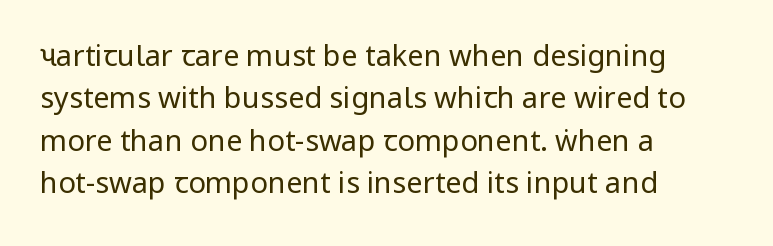
{"serif": "no", "italic": "no", "bold": "no", "weight": "regular", "width": "condensed", "stroke_contrast": "low", "x_height": "large", "monospaced": "no", "underline": "no", "align": "left", "line_spacing": "normal", "line_spacing_ratio": 1.46, "letter_spacing": "normal", "letter_spacing_em": 0.0, "glyph_px": 29}
